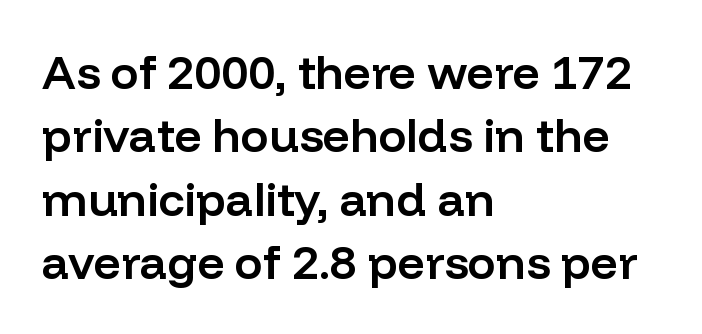
{"serif": "no", "italic": "no", "bold": "semi", "weight": "semibold", "width": "normal", "stroke_contrast": "low", "x_height": "medium", "monospaced": "no", "underline": "no", "align": "left", "line_spacing": "normal", "line_spacing_ratio": 1.35, "letter_spacing": "normal", "letter_spacing_em": 0.0, "glyph_px": 47}
